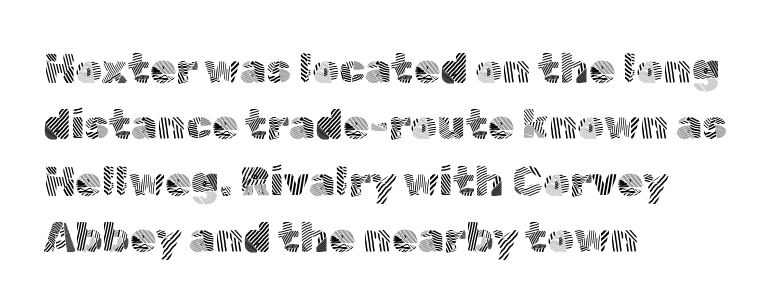
Q: Is the text bold? A: No.
Q: Is the text italic (slanted)? A: No, it is upright.
Q: Is the typeface a serif or a sans-serif typeface? A: Sans-serif.
Q: Is the text underlined? A: No.
Q: How is the paragraph aligned? A: Left-aligned.
Q: Is the spacing between letters normal or unusually wide? A: Normal.
Q: Is the spacing between lines tight, normal or loose? A: Normal.
Q: Width (condensed, normal, or wide)? A: Normal.
Q: x-height? A: Medium.
Q: Monospaced? A: No.
